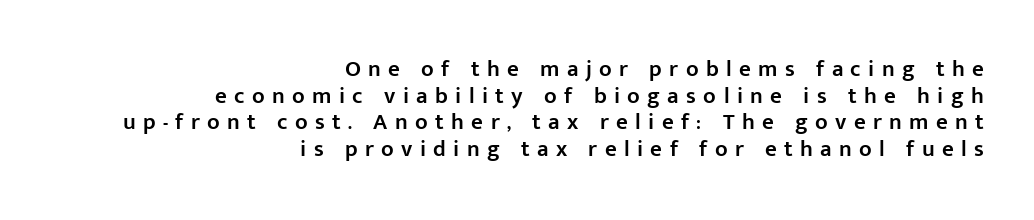
{"italic": "no", "bold": "semi", "underline": "no", "align": "right", "line_spacing_ratio": 1.16, "letter_spacing": "wide", "letter_spacing_em": 0.32, "glyph_px": 23}
